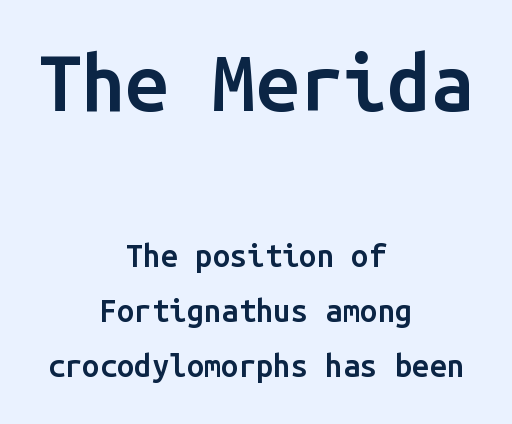
The image shows 78 px semibold sans-serif type, upright, monospaced; set centered, line spacing 1.77x, normal letter spacing, not underlined; the first (top) block is 2.52x larger; low stroke contrast and a medium x-height.
